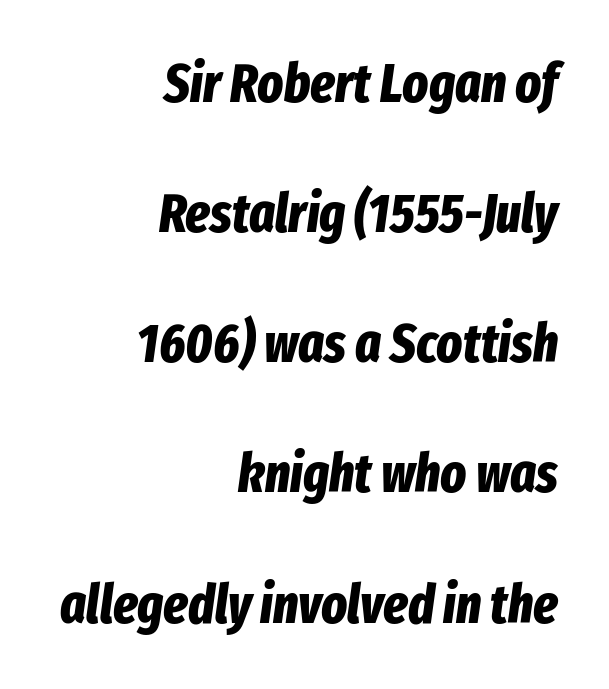
Q: Is the text bold? A: Yes.
Q: Is the text italic (slanted)? A: Yes, it leans right by about 8 degrees.
Q: Is the text underlined? A: No.
Q: How is the paragraph aligned? A: Right-aligned.
Q: Is the spacing between letters normal or unusually wide? A: Normal.
Q: Is the spacing between lines tight, normal or loose? A: Loose.
Q: Width (condensed, normal, or wide)? A: Condensed.
Q: Stroke contrast? A: Low.
Q: x-height? A: Medium.
Q: Monospaced? A: No.
